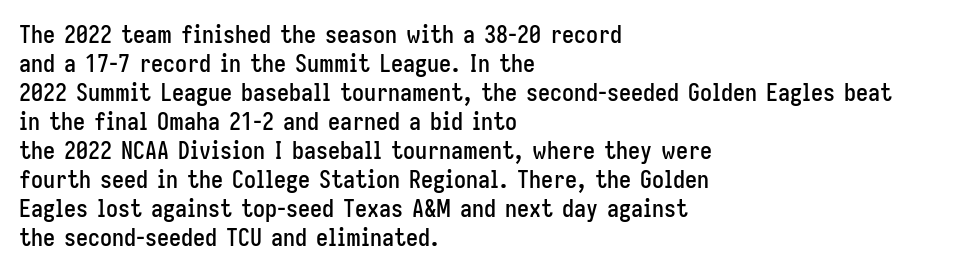
Q: Is the text italic (slanted)? A: No, it is upright.
Q: Is the text underlined? A: No.
Q: How is the paragraph aligned? A: Left-aligned.
Q: Is the spacing between letters normal or unusually wide? A: Normal.
